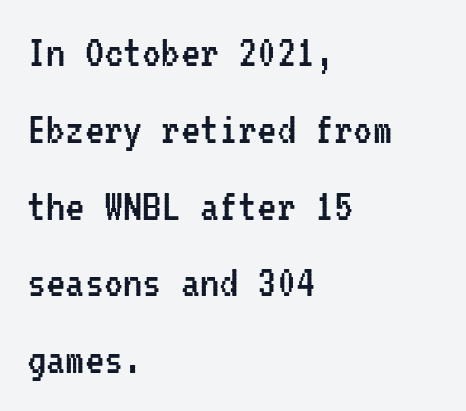
The image shows 48 px regular-weight, condensed sans-serif type, upright, monospaced; set left-aligned, normal line spacing (1.6x), normal letter spacing, not underlined; low stroke contrast and a medium x-height.
